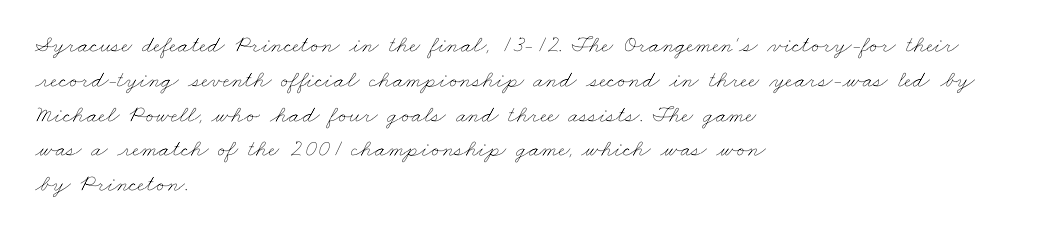
The image shows 24 px text type; set left-aligned, normal line spacing (1.45x), normal letter spacing, not underlined.
